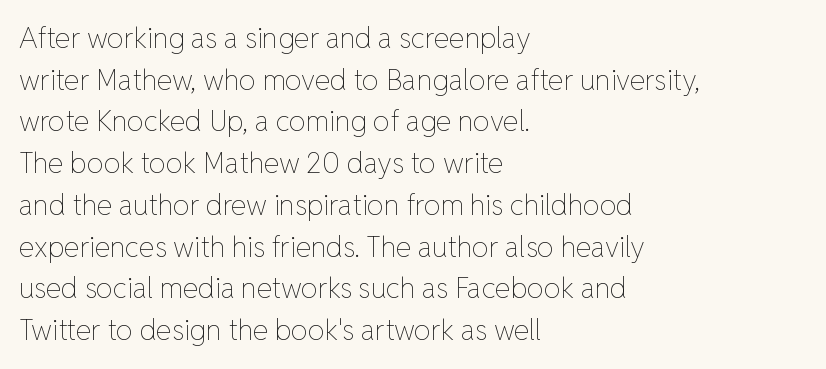
Q: Is the text bold? A: No.
Q: Is the text italic (slanted)? A: No, it is upright.
Q: Is the text underlined? A: No.
Q: How is the paragraph aligned? A: Left-aligned.
Q: Is the spacing between letters normal or unusually wide? A: Normal.
Q: Is the spacing between lines tight, normal or loose? A: Normal.
Q: Width (condensed, normal, or wide)? A: Normal.
Q: Stroke contrast? A: Low.
Q: x-height? A: Medium.
Q: Monospaced? A: No.
